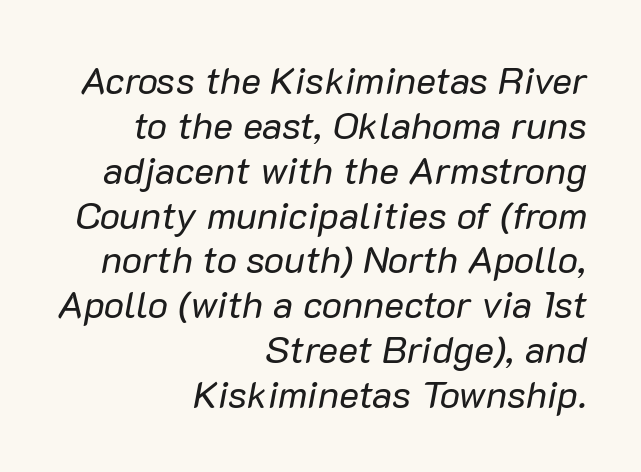
Compared with a typical body face, this is equally light or lighter still. Looks like regular typesetting: each glyph gets only the width it needs. Caption: standard tracking, unaltered. Descenders are the only things crossing below the line. All the whitespace from short lines collects on the left. Notice how the stems are inclined rather than vertical — that's the hallmark of italics.
